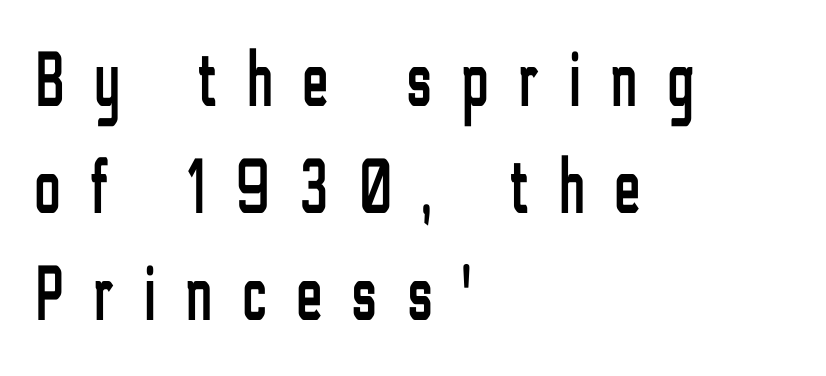
Q: Is the text italic (slanted)? A: No, it is upright.
Q: Is the typeface a serif or a sans-serif typeface? A: Sans-serif.
Q: Is the text underlined? A: No.
Q: How is the paragraph aligned? A: Left-aligned.
Q: Is the spacing between letters normal or unusually wide? A: Unusually wide.
Q: Is the spacing between lines tight, normal or loose? A: Normal.
Q: Width (condensed, normal, or wide)? A: Condensed.
Q: Stroke contrast? A: Low.
Q: x-height? A: Medium.
Q: Monospaced? A: No.
